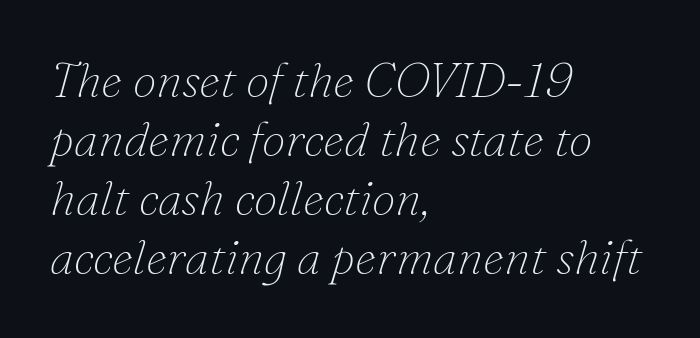
Check where the strokes stop: tiny serifs finish them off. This rendering leaves character spacing at its baseline value. Here the designer chose a conventional face with non-uniform glyph widths. The zone under the glyphs is completely vacant. These glyphs show unthickened strokes, regular width or finer.
